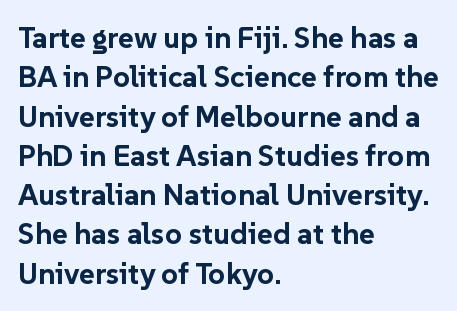
Q: Is the text bold? A: Yes.
Q: Is the text italic (slanted)? A: No, it is upright.
Q: Is the typeface a serif or a sans-serif typeface? A: Sans-serif.
Q: Is the text underlined? A: No.
Q: How is the paragraph aligned? A: Left-aligned.
Q: Is the spacing between letters normal or unusually wide? A: Normal.
Q: Is the spacing between lines tight, normal or loose? A: Normal.
Q: Width (condensed, normal, or wide)? A: Normal.
Q: Stroke contrast? A: Low.
Q: x-height? A: Medium.
Q: Monospaced? A: No.
